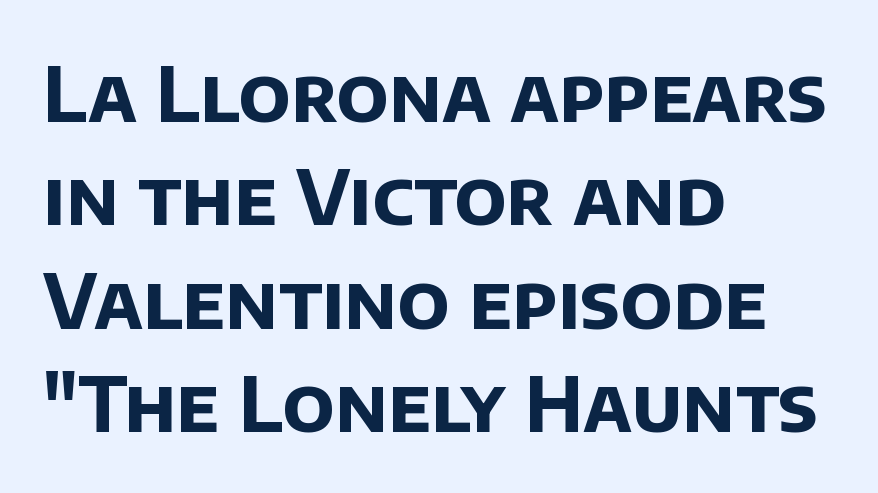
Q: Is the text bold? A: Yes.
Q: Is the typeface a serif or a sans-serif typeface? A: Sans-serif.
Q: Is the text underlined? A: No.
Q: How is the paragraph aligned? A: Left-aligned.
Q: Is the spacing between letters normal or unusually wide? A: Normal.
Q: Is the spacing between lines tight, normal or loose? A: Normal.
Q: Width (condensed, normal, or wide)? A: Normal.
Q: Stroke contrast? A: Low.
Q: x-height? A: Large.
Q: Monospaced? A: No.
